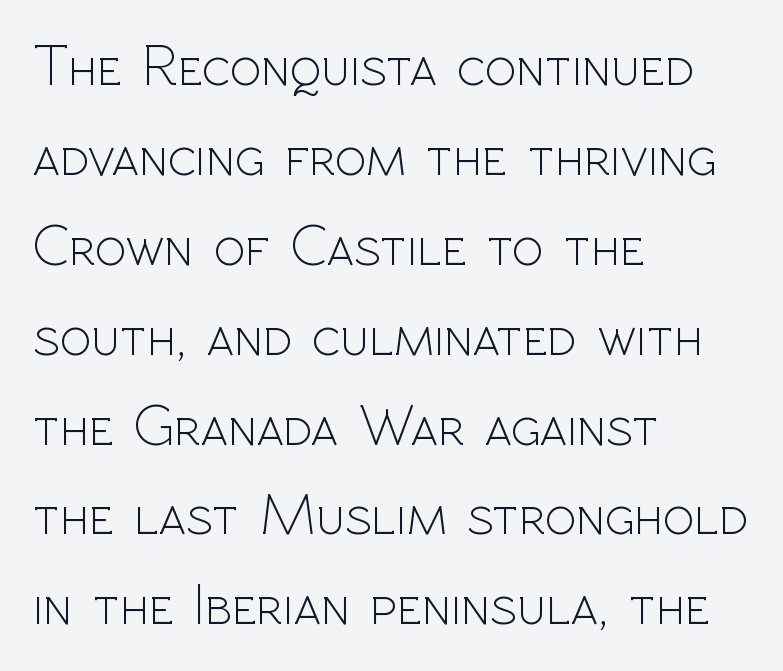
Q: Is the text bold? A: No.
Q: Is the text italic (slanted)? A: No, it is upright.
Q: Is the typeface a serif or a sans-serif typeface? A: Sans-serif.
Q: Is the text underlined? A: No.
Q: How is the paragraph aligned? A: Left-aligned.
Q: Is the spacing between letters normal or unusually wide? A: Normal.
Q: Is the spacing between lines tight, normal or loose? A: Normal.
Q: Width (condensed, normal, or wide)? A: Normal.
Q: x-height? A: Medium.
Q: Monospaced? A: No.
